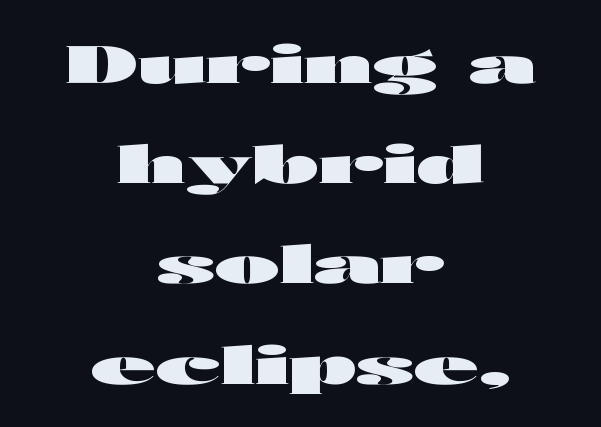
{"serif": "no", "italic": "no", "bold": "yes", "weight": "heavy", "width": "wide", "stroke_contrast": "high", "x_height": "medium", "monospaced": "no", "underline": "no", "align": "center", "line_spacing_ratio": 1.89, "letter_spacing": "normal", "letter_spacing_em": 0.0, "glyph_px": 53}
